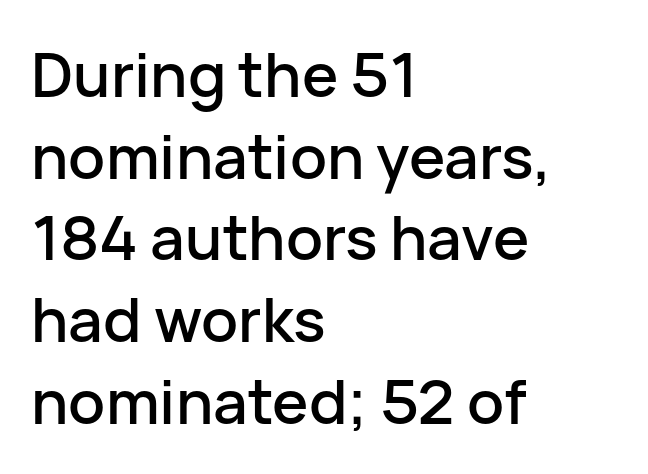
The image shows 61 px sans-serif type, upright; set left-aligned, normal line spacing (1.34x), normal letter spacing, not underlined; low stroke contrast and a medium x-height.
